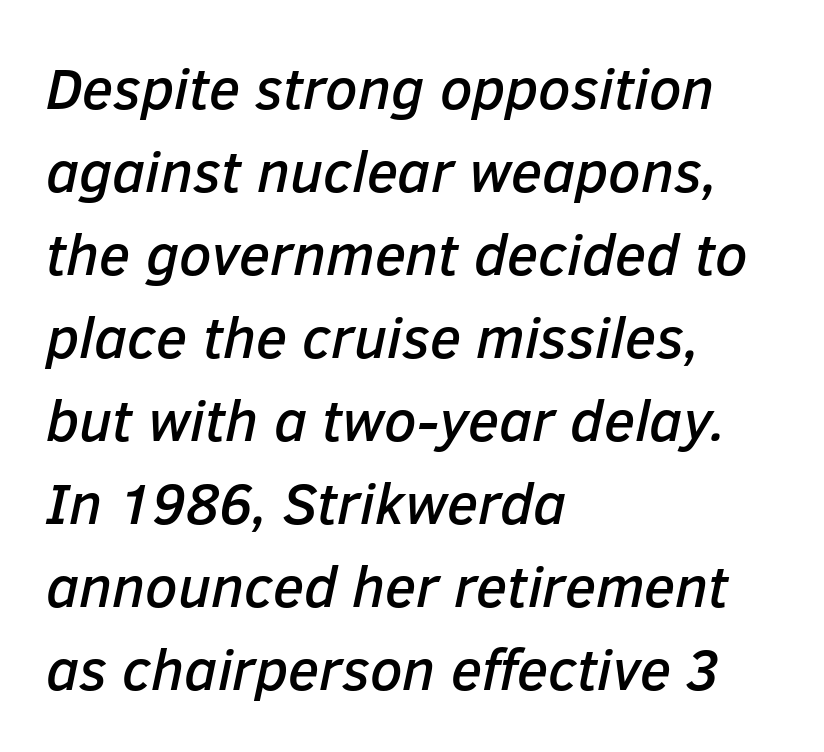
The image shows 58 px text type, italic (leaning right); set left-aligned, normal line spacing (1.43x), normal letter spacing, not underlined; low stroke contrast and a medium x-height.
